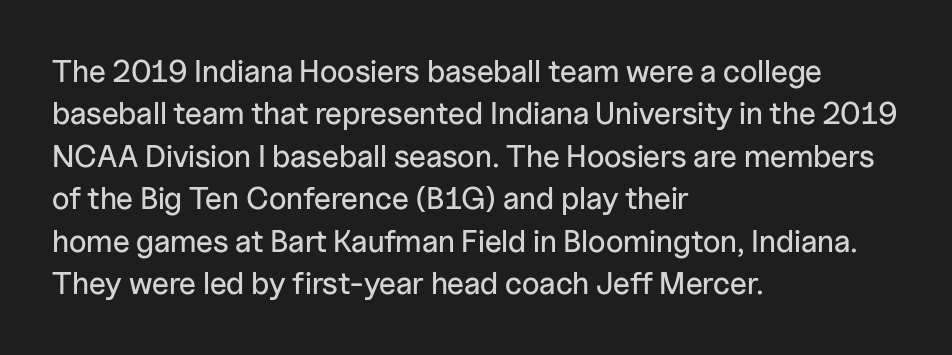
{"serif": "no", "italic": "no", "width": "normal", "stroke_contrast": "low", "x_height": "medium", "monospaced": "no", "underline": "no", "align": "left", "line_spacing": "normal", "line_spacing_ratio": 1.37, "letter_spacing": "normal", "letter_spacing_em": 0.0, "glyph_px": 31}
